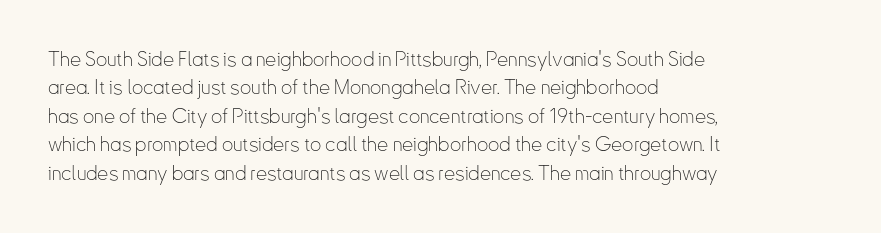
The image shows 20 px text type, upright; set left-aligned, normal line spacing (1.42x), normal letter spacing, not underlined.
